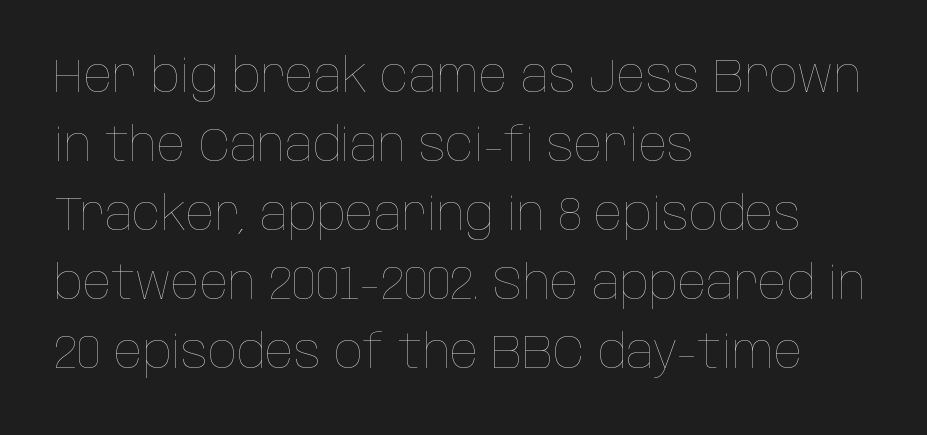
Characters follow at the spacing the type designer built in. This sample has the flowing, uneven cadence of proportional lettering. Nope, not italic — everything's standing straight. This sample is left-justified, so line endings fall wherever the words run out. Bold? No — there's no thickening of the strokes. Each new line begins a customary step beneath the previous one.
